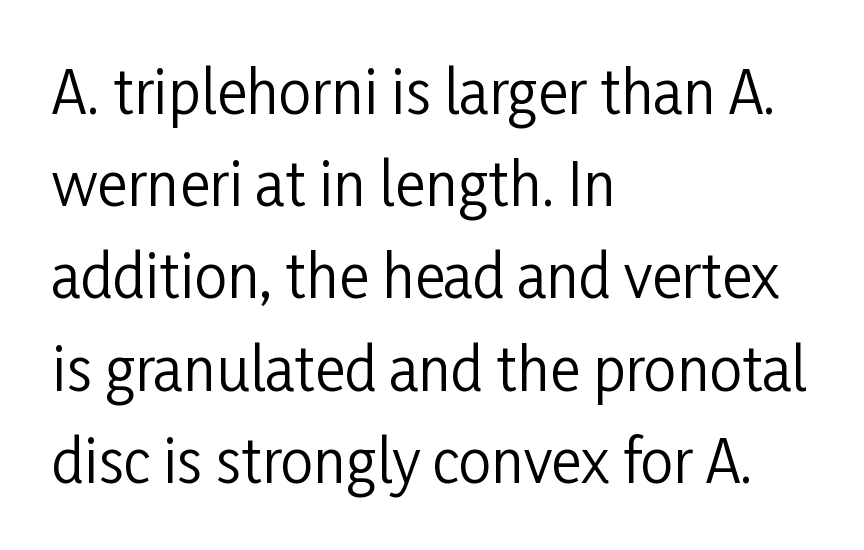
{"serif": "no", "italic": "no", "bold": "no", "weight": "regular", "width": "condensed", "stroke_contrast": "low", "x_height": "medium", "monospaced": "no", "underline": "no", "align": "left", "line_spacing": "normal", "line_spacing_ratio": 1.59, "letter_spacing": "normal", "letter_spacing_em": 0.0, "glyph_px": 58}
